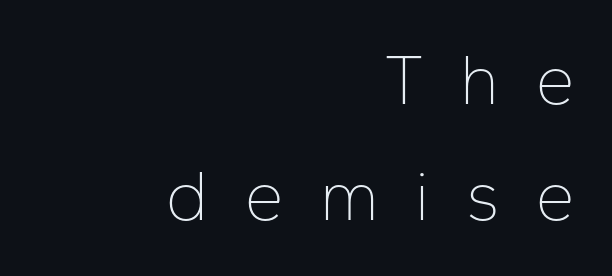
No chunkiness to these letters — they're not bold. The type is letterspaced generously, with wide tracking. The font's upright variant was chosen for this text. Check where the strokes stop: nothing finishes them off — pure sans. Do the characters align in a grid? No, the font is proportional.
